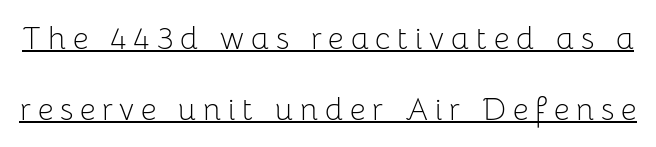
{"serif": "no", "italic": "no", "bold": "no", "weight": "light", "width": "normal", "stroke_contrast": "low", "x_height": "medium", "monospaced": "no", "underline": "yes", "line_spacing": "loose", "line_spacing_ratio": 2.28, "letter_spacing": "wide", "letter_spacing_em": 0.22, "glyph_px": 31}
